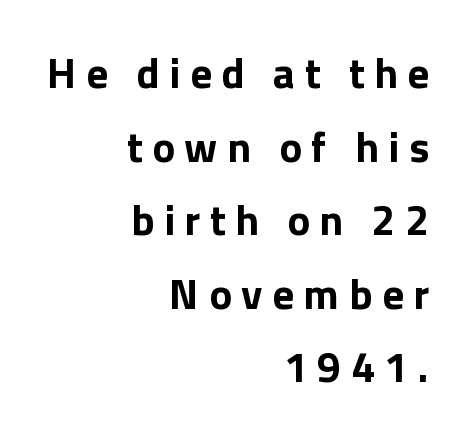
The image shows 43 px bold sans-serif type, upright; set right-aligned, line spacing 1.71x, unusually wide letter spacing (+0.22 em), not underlined; a medium x-height.
